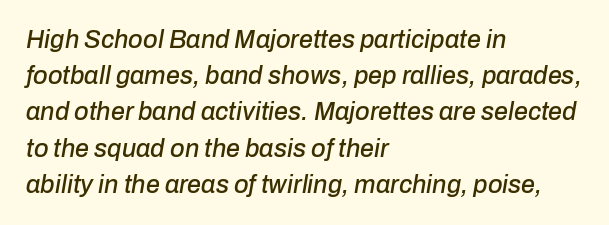
Q: Is the text italic (slanted)? A: Yes, it leans right by about 10 degrees.
Q: Is the text underlined? A: No.
Q: How is the paragraph aligned? A: Left-aligned.
Q: Is the spacing between letters normal or unusually wide? A: Normal.
Q: Is the spacing between lines tight, normal or loose? A: Normal.
